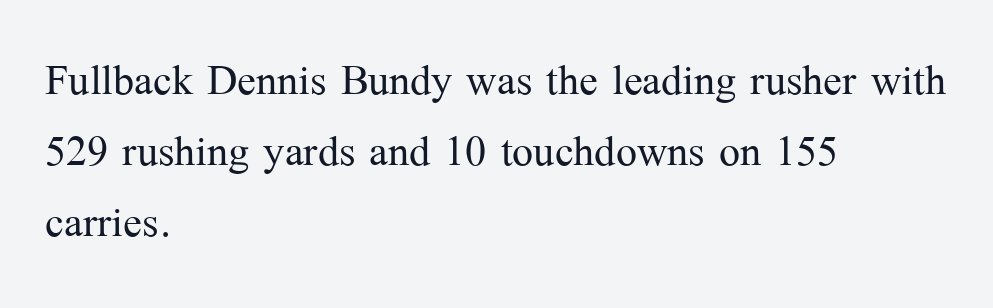
The line texture is even and compact thanks to regular tracking. No heavy texture on the line: the type isn't bold. Serif or sans? Serif — the stroke terminals have little feet. The rendering uses natural spacing where letterforms have individual widths. The vertical gap from one line to the next is medium. This rendering uses left alignment, leaving the right contour irregular.
